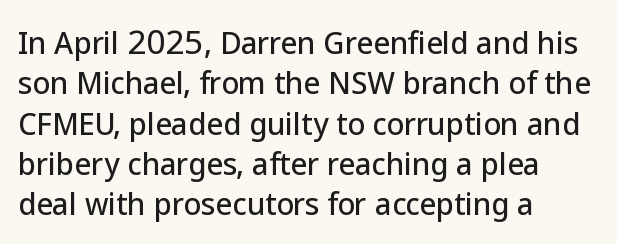
The image shows 29 px sans-serif type, upright; set left-aligned, normal line spacing (1.39x), normal letter spacing, not underlined; low stroke contrast and a medium x-height.
